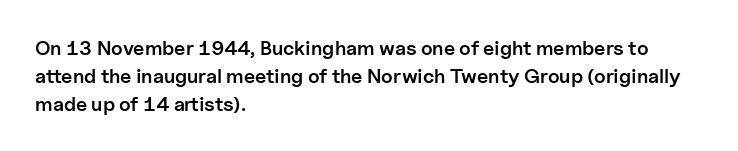
The image shows 20 px text type, upright; set left-aligned, normal line spacing (1.39x), normal letter spacing, not underlined.
